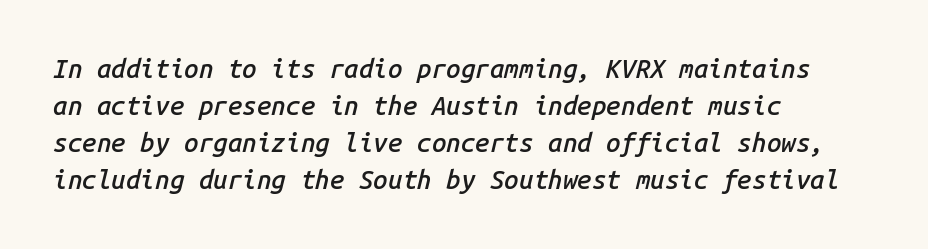
The image shows 26 px text type, italic (leaning right); set left-aligned, normal line spacing (1.42x), normal letter spacing, not underlined.
